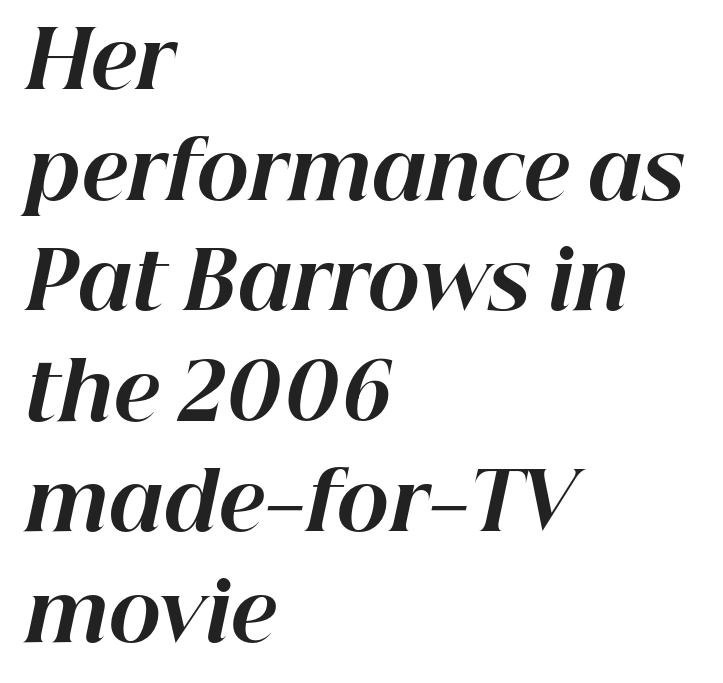
The image shows 79 px bold type, italic (leaning right); set left-aligned, normal line spacing (1.4x), normal letter spacing, not underlined; high stroke contrast and a medium x-height.
